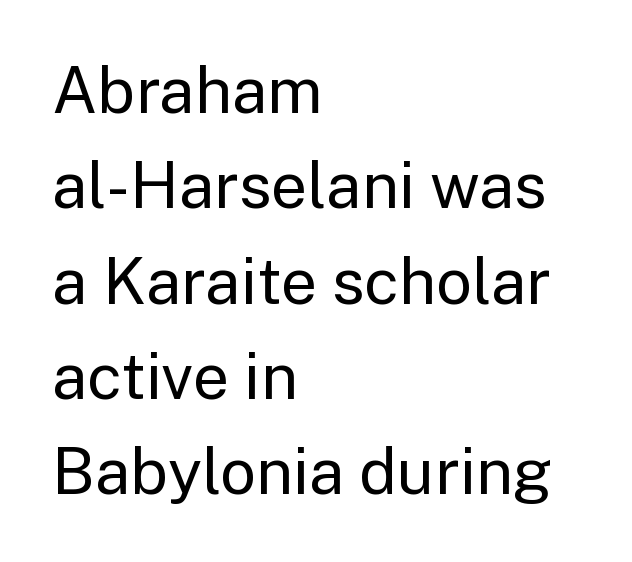
A typesetter would call this zero additional tracking. The passage shown stacks its lines at a standard gap. Letterform terminals end flat and unadorned throughout the passage. Anything drawn beneath the words? Only blank space. Line beginnings align vertically; line endings do not. Style check: upright.
